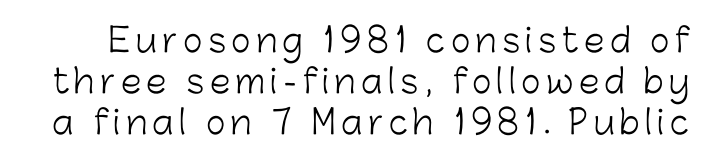
The image shows 33 px light sans-serif type, upright; set normal line spacing (1.25x), not underlined; low stroke contrast and a medium x-height.
